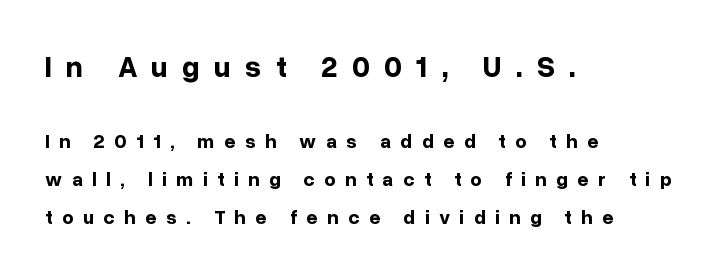
{"serif": "no", "italic": "no", "bold": "yes", "weight": "bold", "width": "normal", "stroke_contrast": "low", "x_height": "medium", "monospaced": "no", "underline": "no", "align": "left", "line_spacing": "loose", "line_spacing_ratio": 1.9, "letter_spacing": "wide", "letter_spacing_em": 0.47, "larger_block": "first", "size_ratio": 1.5, "glyph_px": 30}
